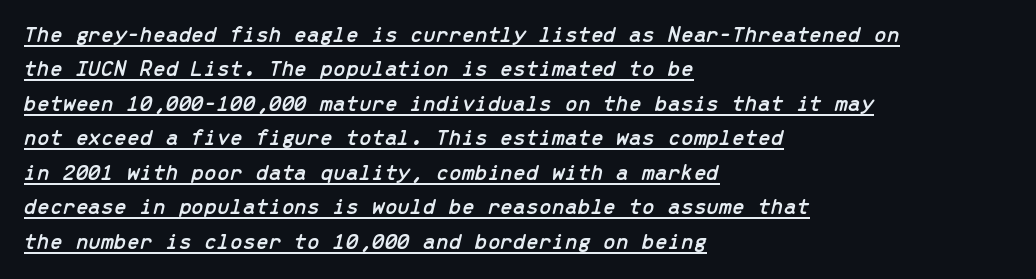
Compared with ordinary roman type, these characters are visibly tilted. The leading is moderate, giving the passage an even texture. Leftover space on each line is placed entirely after the last word. Is there an underline? Yes — a line sits under the letters.
